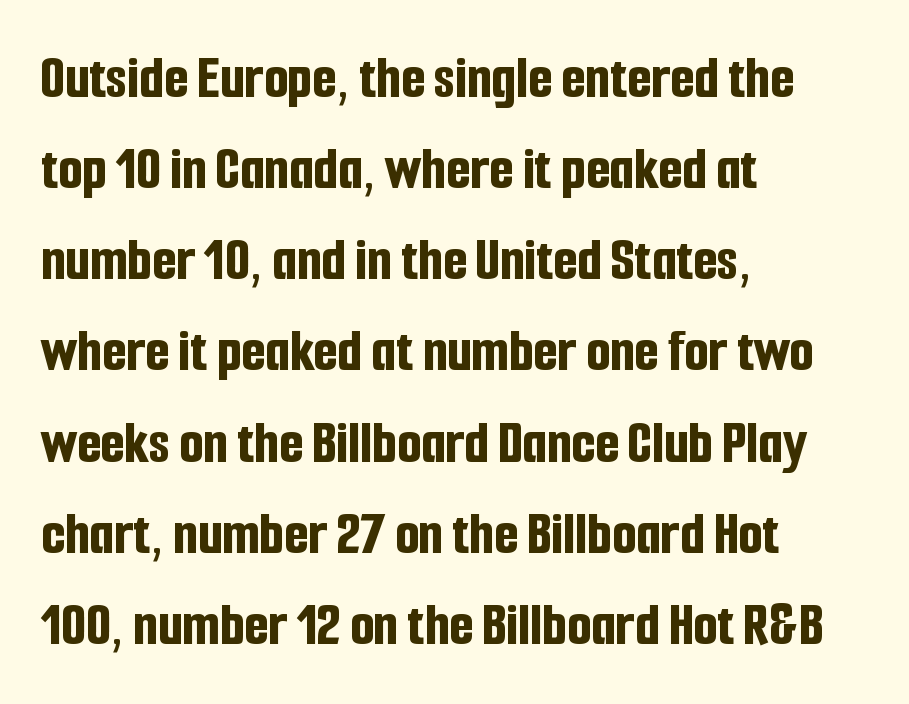
Q: Is the text bold? A: Yes.
Q: Is the text italic (slanted)? A: No, it is upright.
Q: Is the typeface a serif or a sans-serif typeface? A: Sans-serif.
Q: Is the text underlined? A: No.
Q: How is the paragraph aligned? A: Left-aligned.
Q: Is the spacing between letters normal or unusually wide? A: Normal.
Q: Is the spacing between lines tight, normal or loose? A: Normal.
Q: Width (condensed, normal, or wide)? A: Condensed.
Q: Stroke contrast? A: Low.
Q: x-height? A: Medium.
Q: Monospaced? A: No.
